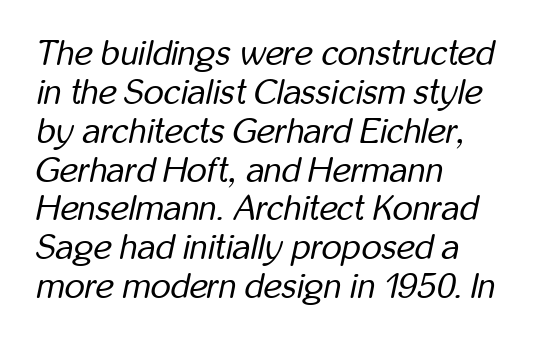
The image shows 35 px regular-weight, condensed type, italic (leaning right); set left-aligned, tight line spacing (1.11x), normal letter spacing, not underlined; low stroke contrast and a medium x-height.
